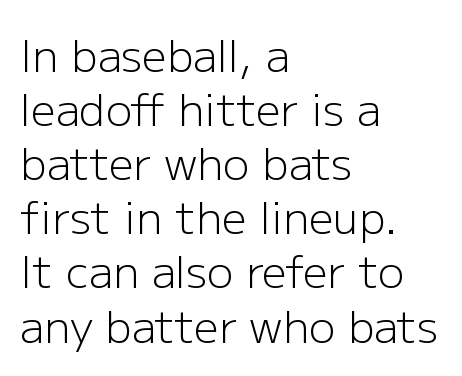
The image shows 44 px light sans-serif type, upright; set left-aligned, line spacing 1.23x, normal letter spacing, not underlined; low stroke contrast and a medium x-height.
